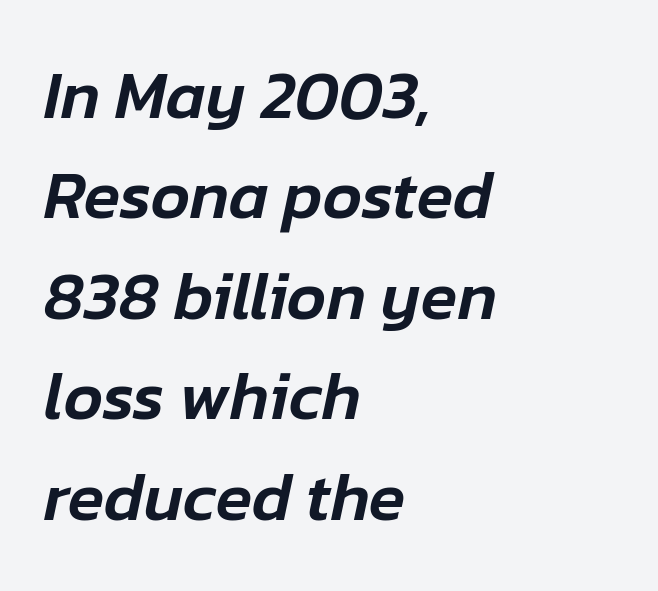
The image shows 67 px text type, italic (leaning right); set left-aligned, normal line spacing (1.5x), normal letter spacing, not underlined; low stroke contrast and a medium x-height.
